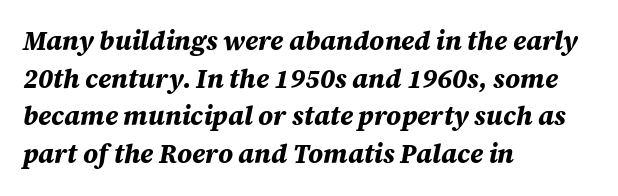
Does the copy run flush right? No — it runs flush left. Weight: bold. A clean baseline with only descenders dipping below it. This is oblique type, the kind used for emphasis or titles. Glyph-to-glyph distance matches everyday printed text. Vertical spacing — default.
